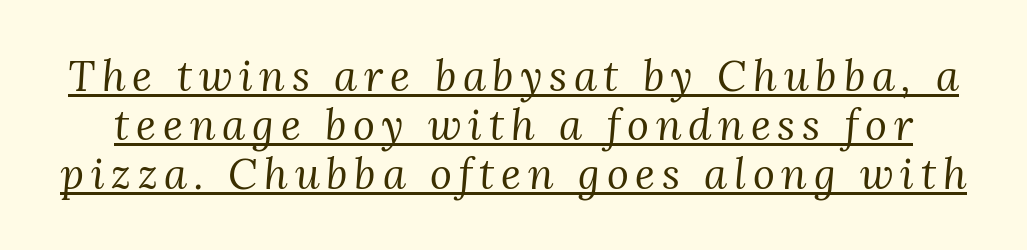
The image shows 42 px regular-weight serif type, italic (leaning right); set line spacing 1.17x, underlined; medium stroke contrast and a medium x-height.
